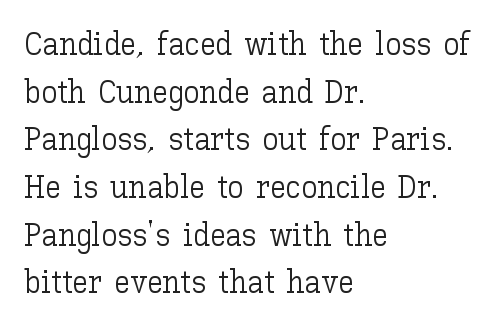
{"italic": "no", "bold": "no", "weight": "light", "width": "normal", "stroke_contrast": "low", "x_height": "medium", "monospaced": "no", "underline": "no", "align": "left", "line_spacing": "normal", "line_spacing_ratio": 1.49, "letter_spacing": "normal", "letter_spacing_em": 0.0, "glyph_px": 32}
